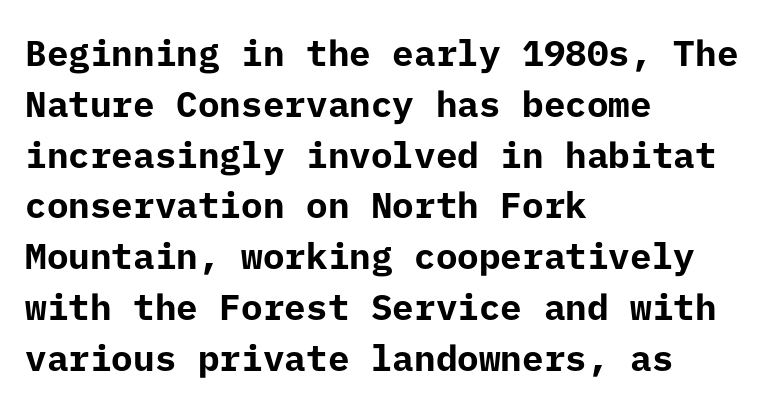
Q: Is the text bold? A: Yes.
Q: Is the text italic (slanted)? A: No, it is upright.
Q: Is the typeface a serif or a sans-serif typeface? A: Sans-serif.
Q: Is the text underlined? A: No.
Q: How is the paragraph aligned? A: Left-aligned.
Q: Is the spacing between letters normal or unusually wide? A: Normal.
Q: Is the spacing between lines tight, normal or loose? A: Normal.
Q: Width (condensed, normal, or wide)? A: Normal.
Q: Stroke contrast? A: Low.
Q: x-height? A: Medium.
